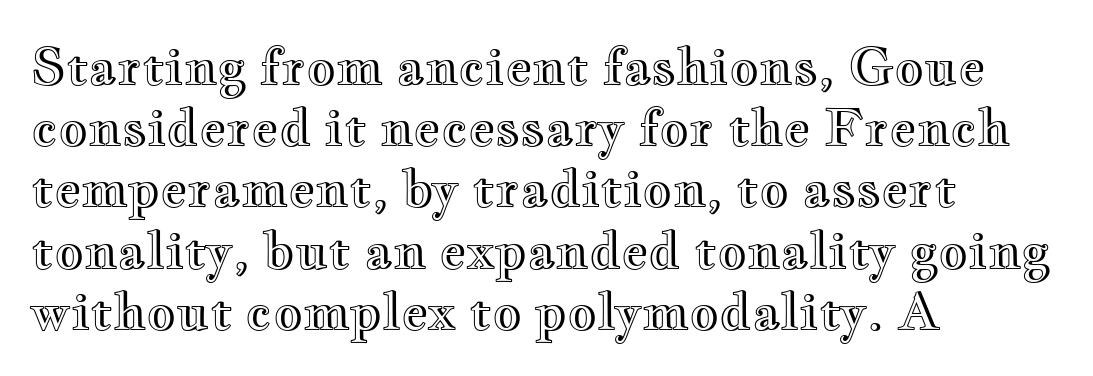
It's the straight-up-and-down kind of type. The letters advance in unequal steps, a hallmark of proportional type. Casual observation: everything's shoved over to the left. Anything drawn beneath the words? Only blank space. Look at the tracking — it's just the regular setting, nothing added.
